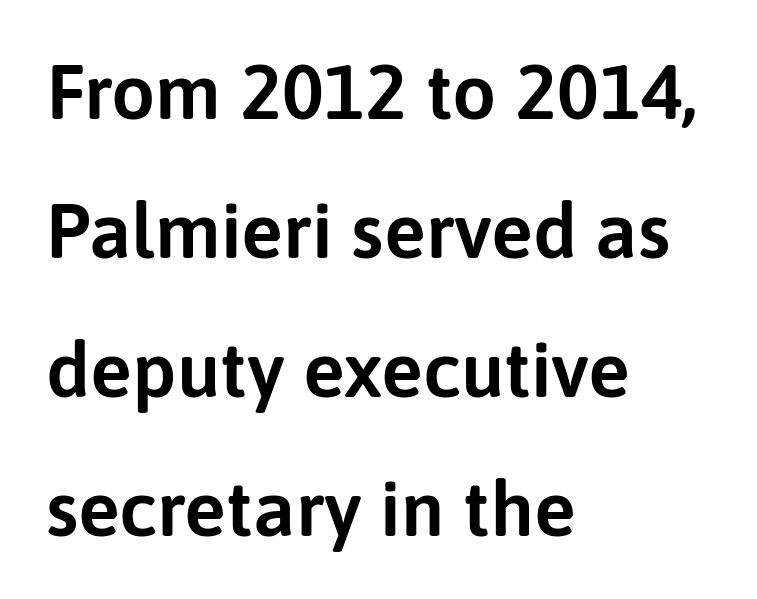
Note the varied advance widths — an 'i' is clearly narrower than an 'm'. Line starts are locked; line ends wander. The glyphs are unaccompanied by any horizontal stroke below them. Unlike a traditional serif, this face leaves its strokes unadorned.
